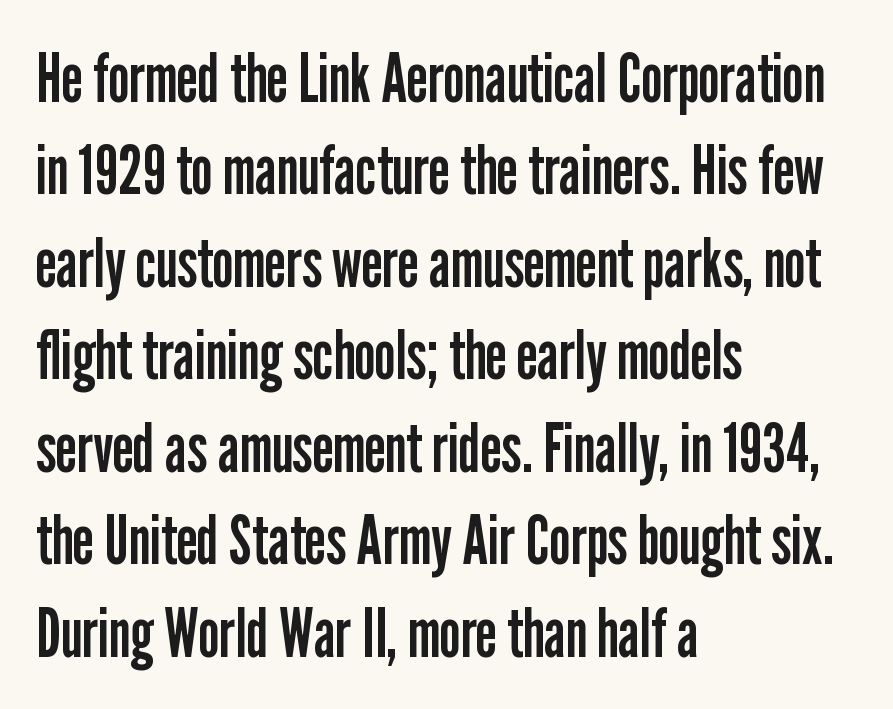
Q: Is the text bold? A: No.
Q: Is the text italic (slanted)? A: No, it is upright.
Q: Is the typeface a serif or a sans-serif typeface? A: Sans-serif.
Q: Is the text underlined? A: No.
Q: How is the paragraph aligned? A: Left-aligned.
Q: Is the spacing between letters normal or unusually wide? A: Normal.
Q: Is the spacing between lines tight, normal or loose? A: Normal.
Q: Width (condensed, normal, or wide)? A: Condensed.
Q: Stroke contrast? A: Low.
Q: x-height? A: Medium.
Q: Monospaced? A: No.
